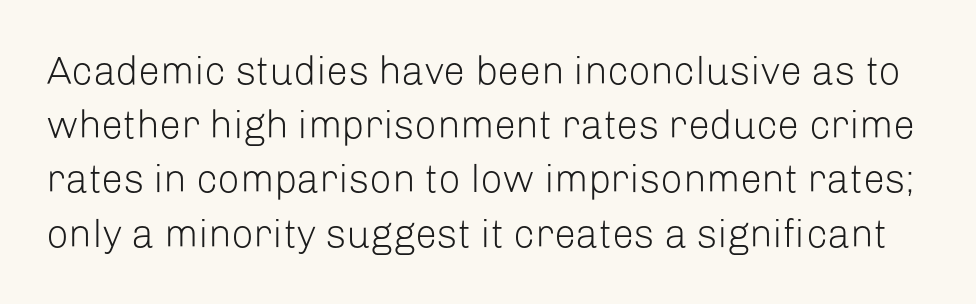
{"serif": "no", "italic": "no", "bold": "no", "weight": "light", "width": "normal", "stroke_contrast": "low", "x_height": "medium", "monospaced": "no", "underline": "no", "line_spacing": "normal", "line_spacing_ratio": 1.39, "letter_spacing": "normal", "letter_spacing_em": 0.0, "glyph_px": 39}
